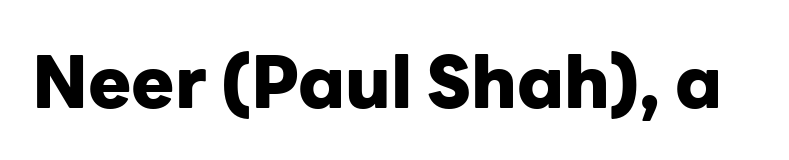
Q: Is the text bold? A: Yes.
Q: Is the text italic (slanted)? A: No, it is upright.
Q: Is the typeface a serif or a sans-serif typeface? A: Sans-serif.
Q: Is the text underlined? A: No.
Q: Is the spacing between letters normal or unusually wide? A: Normal.
Q: Width (condensed, normal, or wide)? A: Normal.
Q: Stroke contrast? A: Low.
Q: x-height? A: Medium.
Q: Monospaced? A: No.
